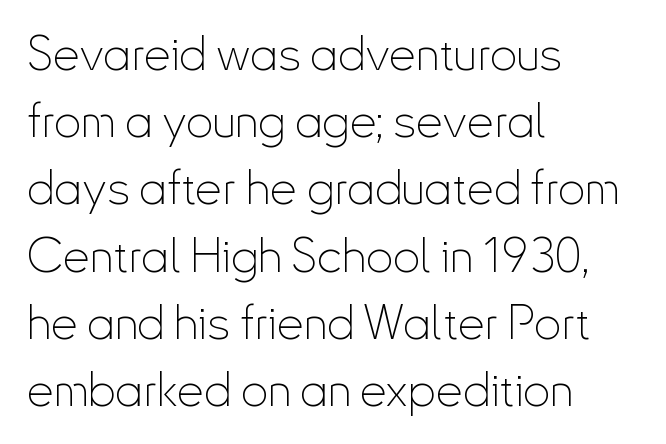
Q: Is the text bold? A: No.
Q: Is the text italic (slanted)? A: No, it is upright.
Q: Is the typeface a serif or a sans-serif typeface? A: Sans-serif.
Q: Is the text underlined? A: No.
Q: How is the paragraph aligned? A: Left-aligned.
Q: Is the spacing between letters normal or unusually wide? A: Normal.
Q: Is the spacing between lines tight, normal or loose? A: Normal.
Q: Width (condensed, normal, or wide)? A: Condensed.
Q: Stroke contrast? A: Low.
Q: x-height? A: Small.
Q: Monospaced? A: No.
